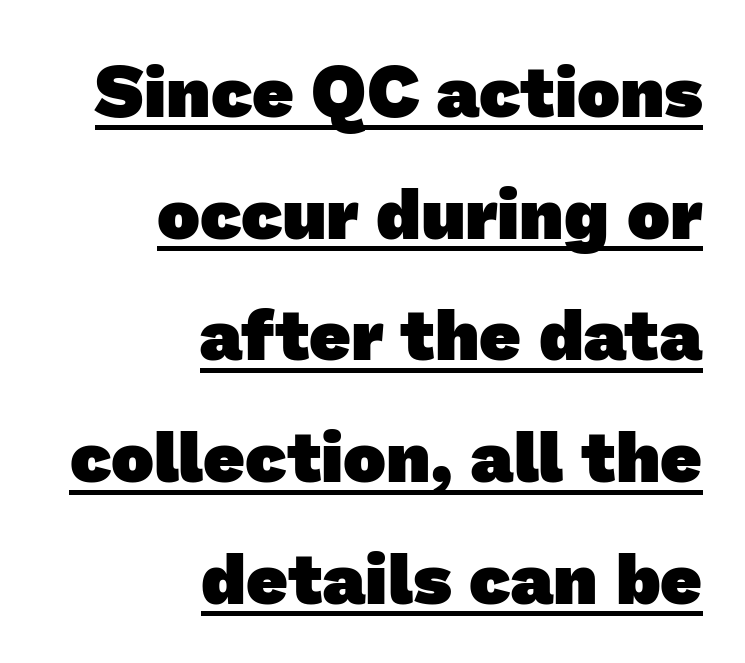
The image shows 72 px heavy sans-serif type; set right-aligned, normal line spacing (1.69x), normal letter spacing, underlined; low stroke contrast and a medium x-height.
